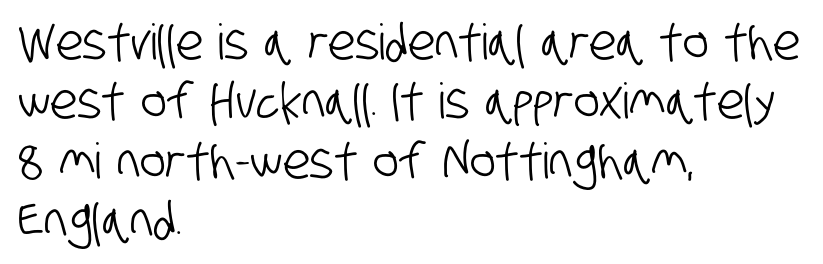
The image shows 49 px condensed sans-serif type; set left-aligned, line spacing 1.21x, normal letter spacing, not underlined; low stroke contrast and a large x-height.
